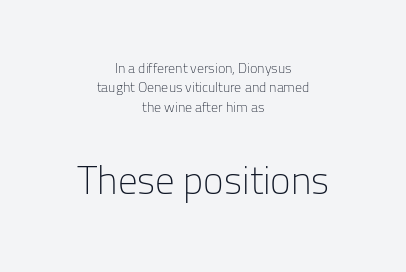
{"serif": "no", "italic": "no", "bold": "no", "weight": "light", "width": "normal", "stroke_contrast": "low", "x_height": "medium", "monospaced": "no", "underline": "no", "align": "center", "line_spacing": "normal", "line_spacing_ratio": 1.38, "letter_spacing": "normal", "letter_spacing_em": 0.0, "larger_block": "second", "size_ratio": 2.79, "glyph_px": 39}
